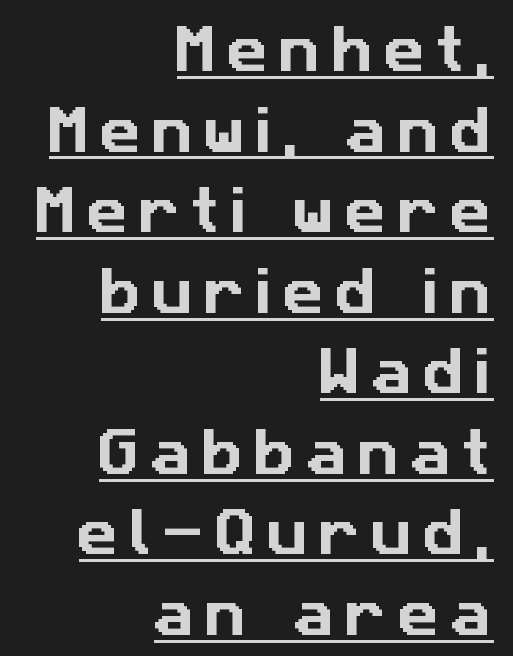
{"serif": "no", "width": "normal", "stroke_contrast": "low", "x_height": "medium", "monospaced": "no", "underline": "yes", "align": "right", "line_spacing": "normal", "line_spacing_ratio": 1.58, "letter_spacing": "wide", "letter_spacing_em": 0.21, "glyph_px": 51}
